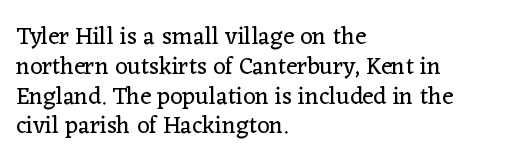
The image shows 24 px text type, upright; set left-aligned, line spacing 1.24x, normal letter spacing, not underlined.
